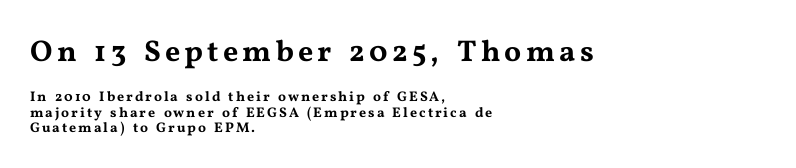
A roman cut, with each character standing at attention. This is serif lettering, the kind often seen in printed books. The letters advance in unequal steps, a hallmark of proportional type. Underlining? Definitely not there.
